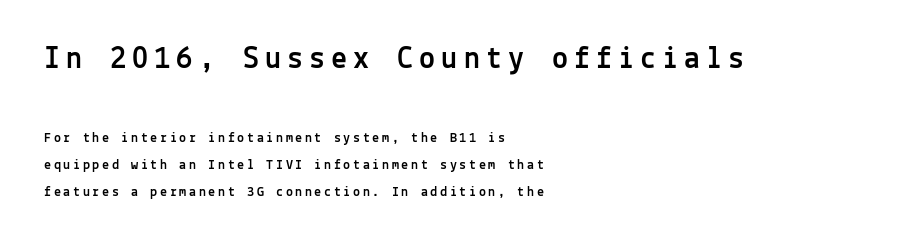
Q: Is the text italic (slanted)? A: No, it is upright.
Q: Is the typeface a serif or a sans-serif typeface? A: Sans-serif.
Q: Is the text underlined? A: No.
Q: How is the paragraph aligned? A: Left-aligned.
Q: Is the spacing between lines tight, normal or loose? A: Loose.
Q: Which block of text is set in a larger size, the first (top) or the second (bottom)? A: The first (top) one.
Q: Width (condensed, normal, or wide)? A: Normal.
Q: x-height? A: Medium.
Q: Monospaced? A: Yes.
